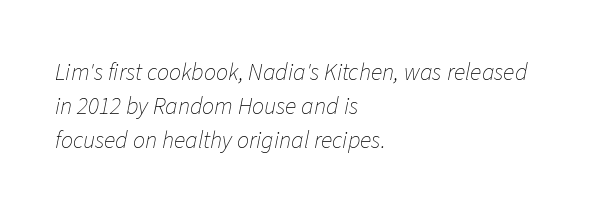
{"italic": "yes", "lean": "right", "slant_degrees": 11, "bold": "no", "underline": "no", "align": "left", "line_spacing": "normal", "line_spacing_ratio": 1.42, "letter_spacing": "normal", "letter_spacing_em": 0.0, "glyph_px": 24}
